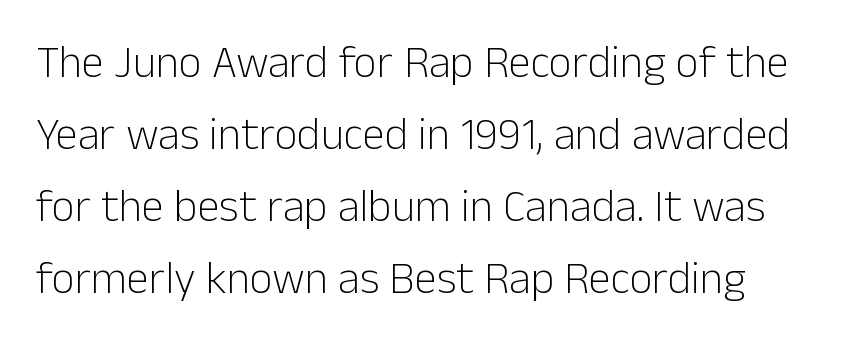
Evenly set lines give the paragraph a standard silhouette. Type without underlining. You can tell from the bare stems that sans-serif type was used. Notice how the passage keeps a crisp vertical edge on the left only. Letter spacing: default. When letters stand straight like this, we call the style roman or upright.
